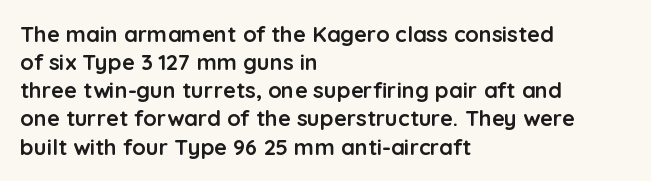
The passage is arranged the way most books set body copy — flush left. No word sits above an underline. Nobody touched the tracking dial on this one. Stroke thickness is high; the sample reads as a true bold.
